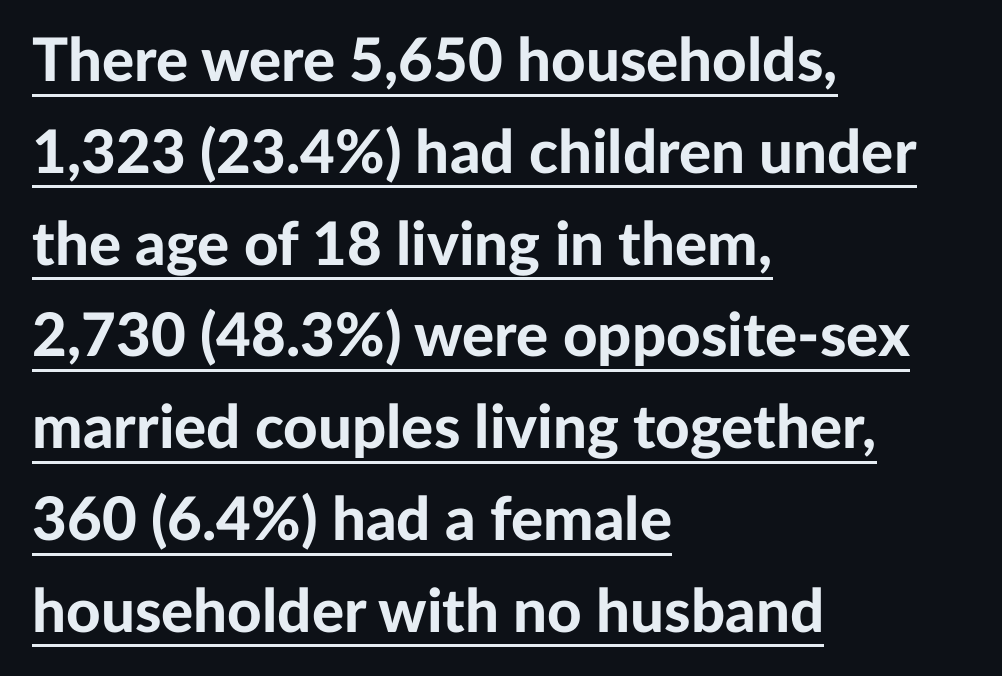
Q: Is the text bold? A: Yes.
Q: Is the text italic (slanted)? A: No, it is upright.
Q: Is the typeface a serif or a sans-serif typeface? A: Sans-serif.
Q: Is the text underlined? A: Yes.
Q: How is the paragraph aligned? A: Left-aligned.
Q: Is the spacing between letters normal or unusually wide? A: Normal.
Q: Is the spacing between lines tight, normal or loose? A: Normal.
Q: Width (condensed, normal, or wide)? A: Normal.
Q: Stroke contrast? A: Low.
Q: x-height? A: Medium.
Q: Monospaced? A: No.
